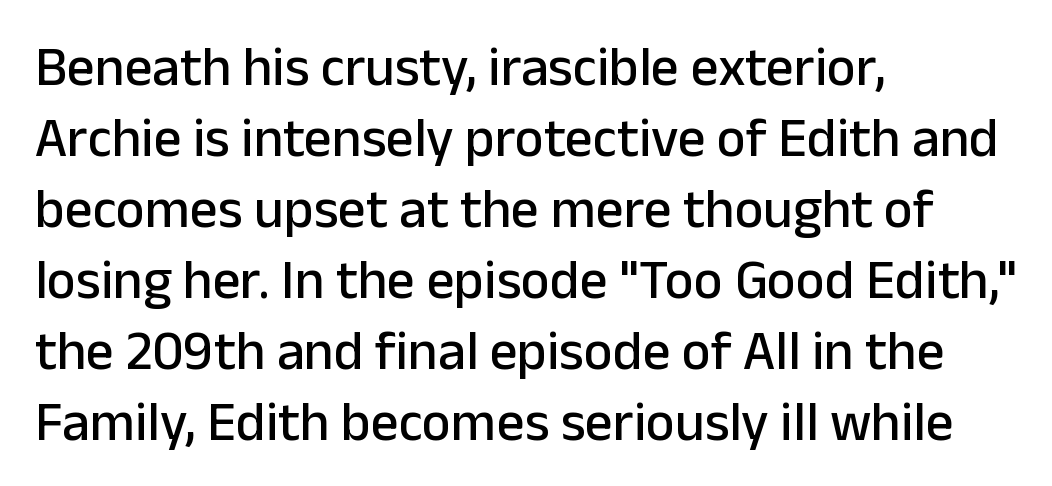
Q: Is the text italic (slanted)? A: No, it is upright.
Q: Is the typeface a serif or a sans-serif typeface? A: Sans-serif.
Q: Is the text underlined? A: No.
Q: How is the paragraph aligned? A: Left-aligned.
Q: Is the spacing between letters normal or unusually wide? A: Normal.
Q: Is the spacing between lines tight, normal or loose? A: Normal.
Q: Width (condensed, normal, or wide)? A: Normal.
Q: Stroke contrast? A: Low.
Q: x-height? A: Medium.
Q: Monospaced? A: No.
